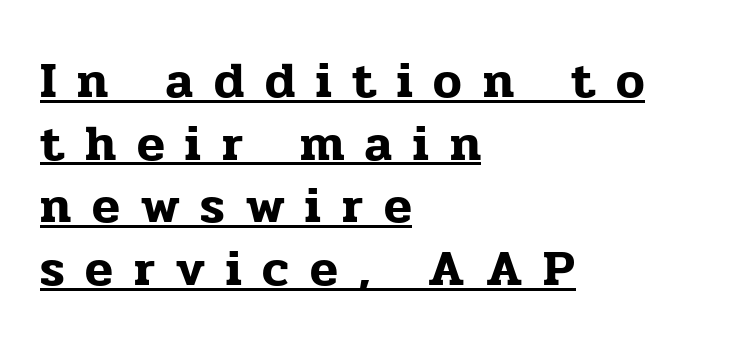
Q: Is the text italic (slanted)? A: No, it is upright.
Q: Is the typeface a serif or a sans-serif typeface? A: Serif.
Q: Is the text underlined? A: Yes.
Q: How is the paragraph aligned? A: Left-aligned.
Q: Is the spacing between letters normal or unusually wide? A: Unusually wide.
Q: Width (condensed, normal, or wide)? A: Normal.
Q: Stroke contrast? A: Low.
Q: x-height? A: Medium.
Q: Monospaced? A: No.
